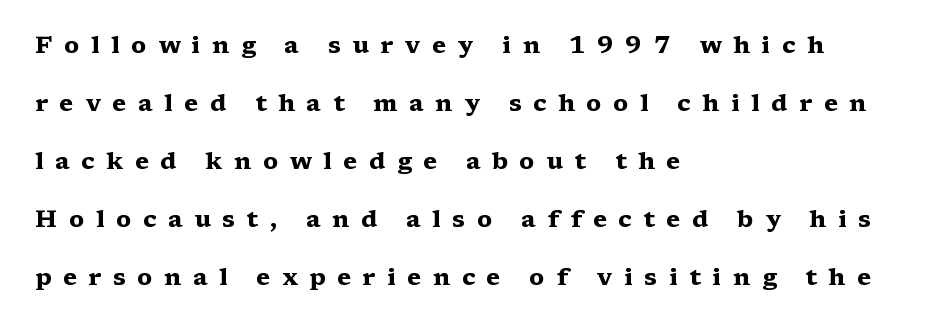
{"italic": "no", "bold": "yes", "underline": "no", "align": "left", "line_spacing": "loose", "line_spacing_ratio": 2.42, "letter_spacing": "wide", "letter_spacing_em": 0.48, "glyph_px": 24}
